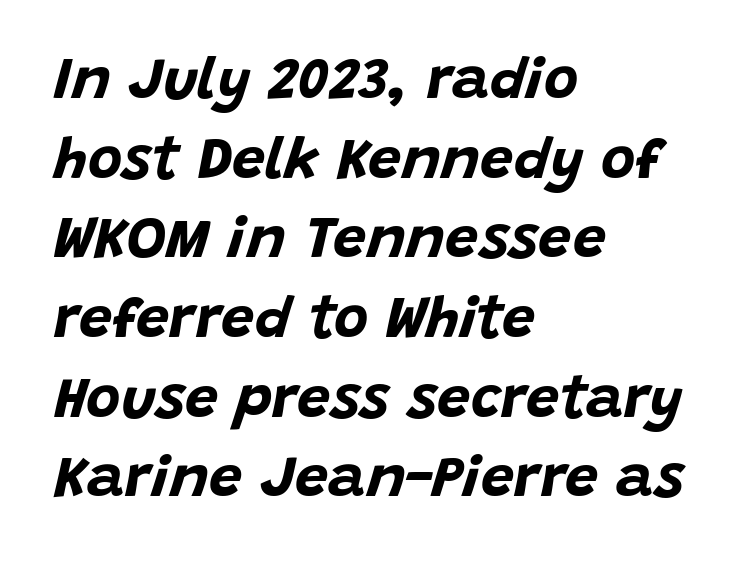
The letters advance in unequal steps, a hallmark of proportional type. Pretty heavy lettering here — definitely bold. Nobody touched the tracking dial on this one. Honestly, there is no underline to notice here at all.
